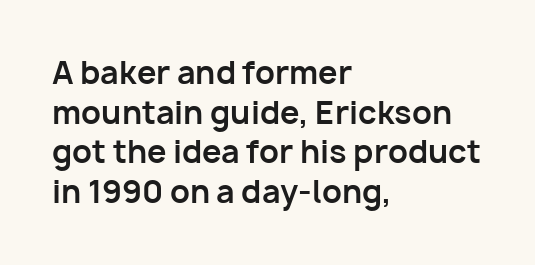
{"serif": "no", "italic": "no", "bold": "yes", "weight": "bold", "width": "normal", "stroke_contrast": "low", "x_height": "medium", "monospaced": "no", "underline": "no", "align": "left", "line_spacing": "normal", "line_spacing_ratio": 1.28, "letter_spacing": "normal", "letter_spacing_em": 0.0, "glyph_px": 31}
